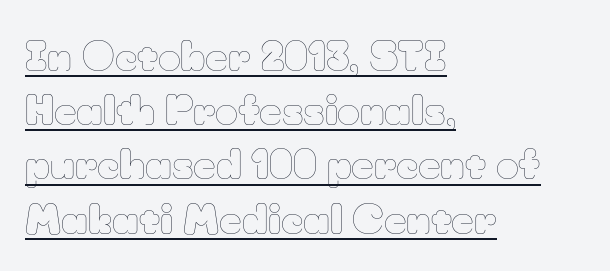
The image shows 39 px thin type, upright; set left-aligned, normal line spacing (1.39x), normal letter spacing, underlined; low stroke contrast and a small x-height.
